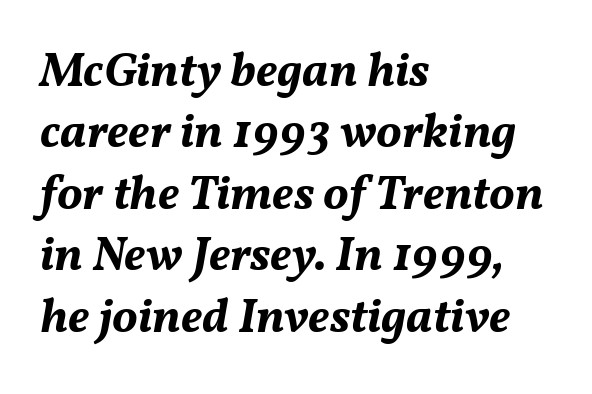
{"italic": "yes", "lean": "right", "slant_degrees": 11, "bold": "yes", "weight": "bold", "width": "normal", "stroke_contrast": "medium", "x_height": "medium", "monospaced": "no", "underline": "no", "align": "left", "line_spacing": "normal", "line_spacing_ratio": 1.28, "letter_spacing": "normal", "letter_spacing_em": 0.0, "glyph_px": 48}
